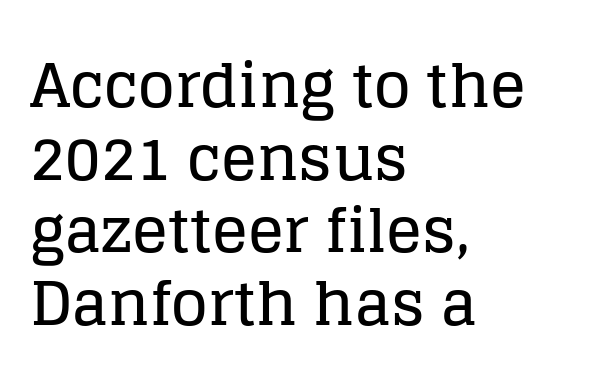
Q: Is the text italic (slanted)? A: No, it is upright.
Q: Is the typeface a serif or a sans-serif typeface? A: Serif.
Q: Is the text underlined? A: No.
Q: How is the paragraph aligned? A: Left-aligned.
Q: Is the spacing between letters normal or unusually wide? A: Normal.
Q: Width (condensed, normal, or wide)? A: Normal.
Q: Stroke contrast? A: Low.
Q: x-height? A: Large.
Q: Monospaced? A: No.
